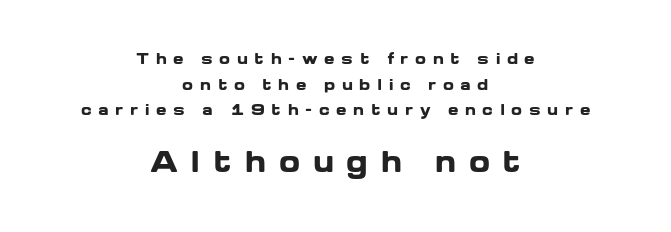
Which chunk is bigger? The second one — the bottom block dwarfs the top. Typographic density is high because the face is bold. Rendered with straight, roman letterforms. The rendering inserts visible extra space after every character. Underline: absent.
